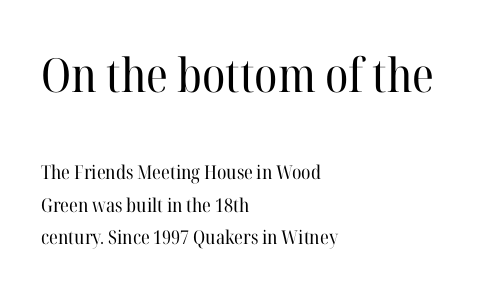
Q: Is the text bold? A: No.
Q: Is the text italic (slanted)? A: No, it is upright.
Q: Is the typeface a serif or a sans-serif typeface? A: Serif.
Q: Is the text underlined? A: No.
Q: How is the paragraph aligned? A: Left-aligned.
Q: Is the spacing between letters normal or unusually wide? A: Normal.
Q: Is the spacing between lines tight, normal or loose? A: Normal.
Q: Which block of text is set in a larger size, the first (top) or the second (bottom)? A: The first (top) one.
Q: Width (condensed, normal, or wide)? A: Normal.
Q: Stroke contrast? A: High.
Q: x-height? A: Medium.
Q: Monospaced? A: No.
